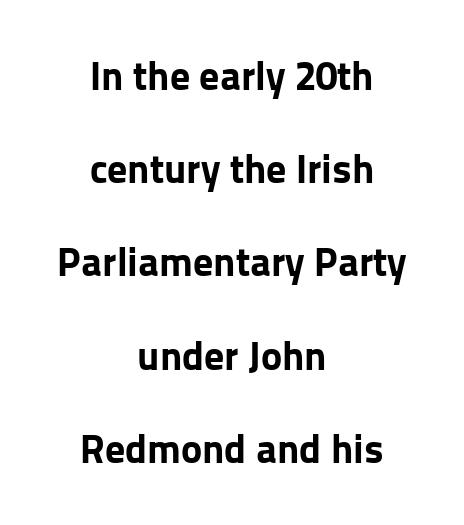
{"serif": "no", "italic": "no", "bold": "yes", "weight": "bold", "width": "normal", "stroke_contrast": "low", "x_height": "medium", "monospaced": "no", "underline": "no", "align": "center", "line_spacing": "loose", "line_spacing_ratio": 2.33, "letter_spacing": "normal", "letter_spacing_em": 0.0, "glyph_px": 40}
